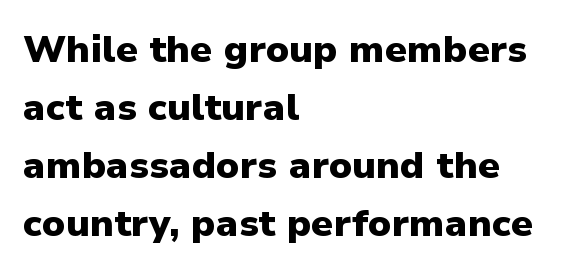
Q: Is the text bold? A: Yes.
Q: Is the text italic (slanted)? A: No, it is upright.
Q: Is the typeface a serif or a sans-serif typeface? A: Sans-serif.
Q: Is the text underlined? A: No.
Q: How is the paragraph aligned? A: Left-aligned.
Q: Is the spacing between letters normal or unusually wide? A: Normal.
Q: Is the spacing between lines tight, normal or loose? A: Normal.
Q: Width (condensed, normal, or wide)? A: Normal.
Q: Stroke contrast? A: Low.
Q: x-height? A: Medium.
Q: Monospaced? A: No.
